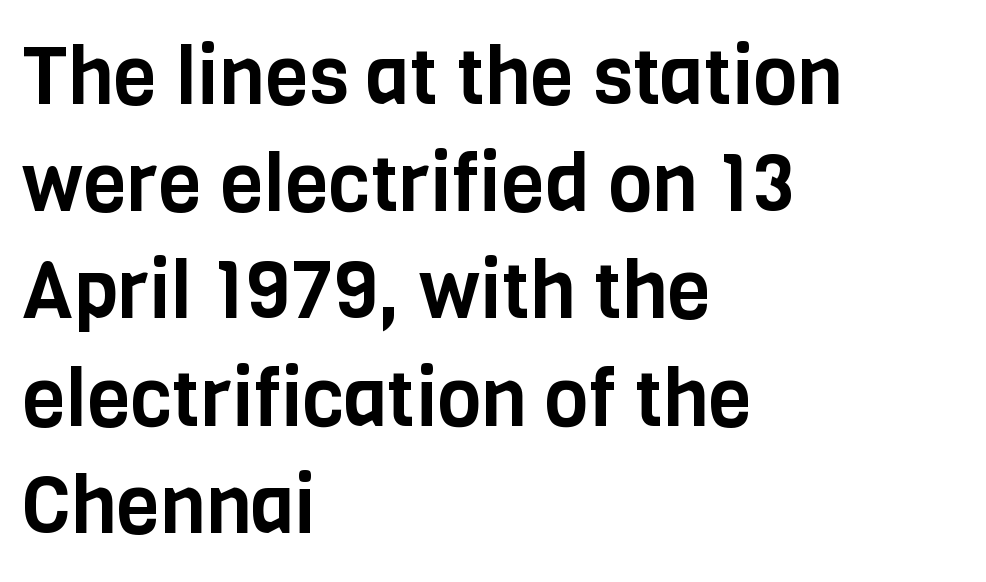
The image shows 80 px condensed sans-serif type, upright; set left-aligned, normal line spacing (1.34x), normal letter spacing, not underlined; low stroke contrast and a large x-height.
